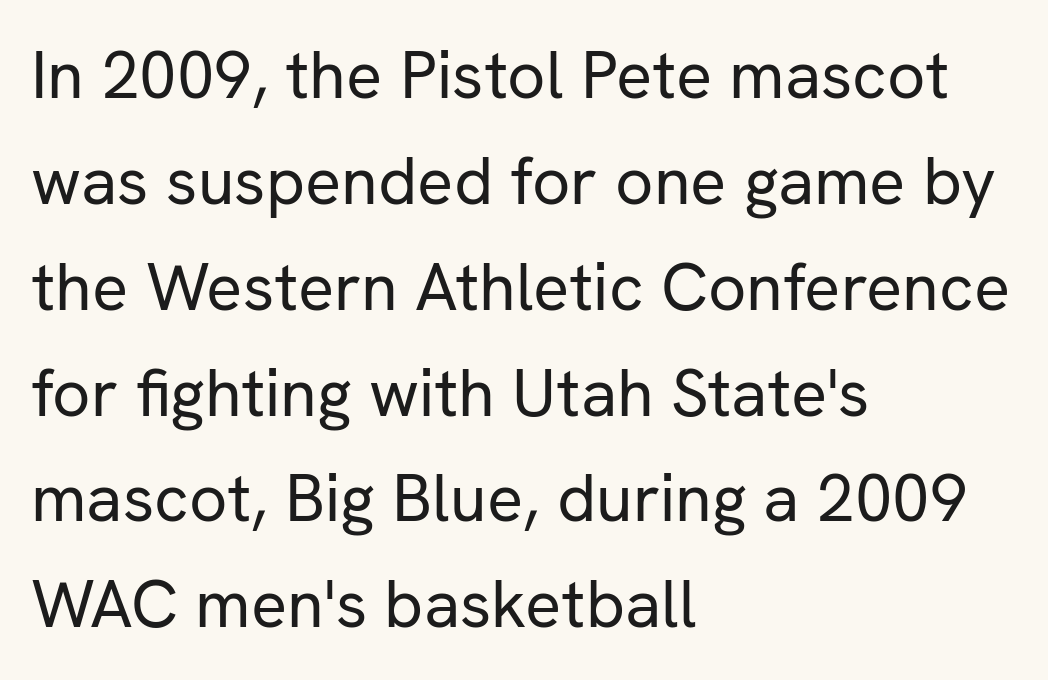
Q: Is the text bold? A: No.
Q: Is the text italic (slanted)? A: No, it is upright.
Q: Is the typeface a serif or a sans-serif typeface? A: Sans-serif.
Q: Is the text underlined? A: No.
Q: How is the paragraph aligned? A: Left-aligned.
Q: Is the spacing between letters normal or unusually wide? A: Normal.
Q: Is the spacing between lines tight, normal or loose? A: Normal.
Q: Width (condensed, normal, or wide)? A: Normal.
Q: Stroke contrast? A: Low.
Q: x-height? A: Medium.
Q: Monospaced? A: No.
